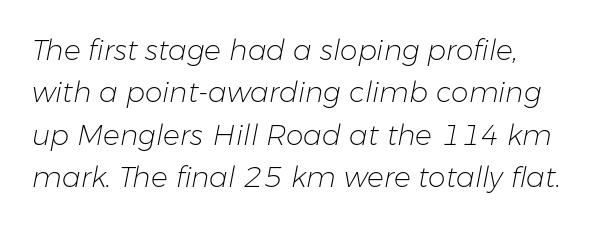
Vertically, the passage feels balanced, rows spaced as you'd expect. The passage shown is not underscored anywhere. A typesetter would call this zero additional tracking. The letterforms sit at book weight or below. In terms of posture, this sample is oblique.
